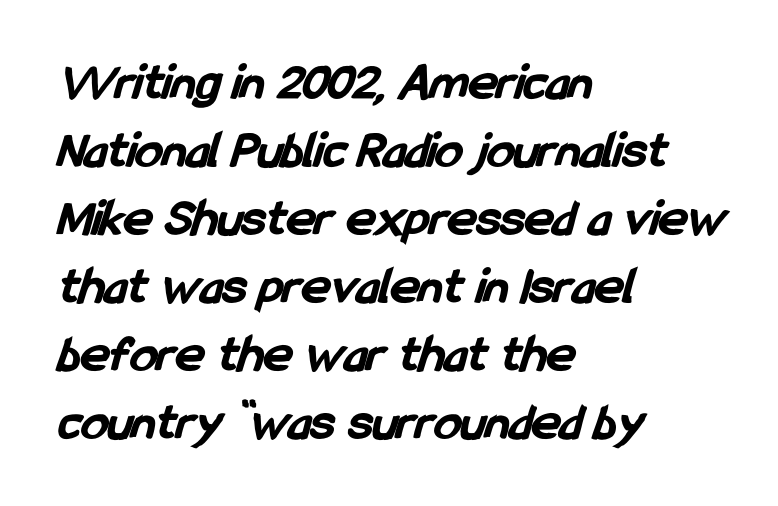
Does the copy run flush right? No — it runs flush left. Nope, no serifs anywhere on these letters. The space between consecutive lines is moderate. Honestly, the letter spacing is just normal — you wouldn't notice it. Proportional: the letters do not fall into vertical columns. This rendering features lettering with no underline.
